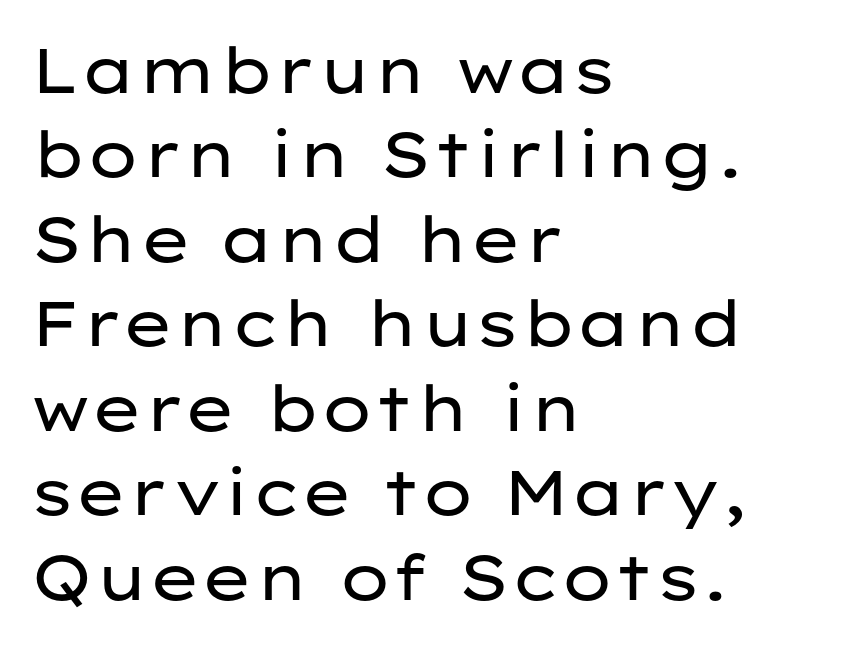
Q: Is the text bold? A: No.
Q: Is the text italic (slanted)? A: No, it is upright.
Q: Is the typeface a serif or a sans-serif typeface? A: Sans-serif.
Q: Is the text underlined? A: No.
Q: How is the paragraph aligned? A: Left-aligned.
Q: Is the spacing between letters normal or unusually wide? A: Normal.
Q: Is the spacing between lines tight, normal or loose? A: Normal.
Q: Width (condensed, normal, or wide)? A: Wide.
Q: Stroke contrast? A: Low.
Q: x-height? A: Medium.
Q: Monospaced? A: No.
